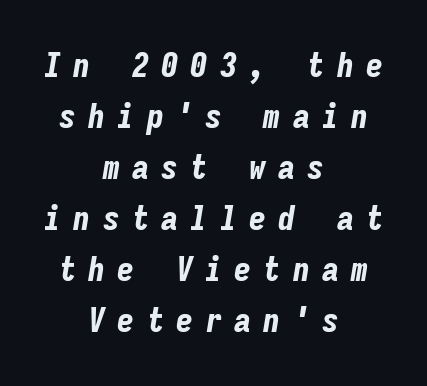
{"italic": "yes", "lean": "right", "slant_degrees": 9, "bold": "yes", "weight": "bold", "width": "condensed", "stroke_contrast": "low", "x_height": "medium", "monospaced": "yes", "underline": "no", "align": "center", "line_spacing": "normal", "line_spacing_ratio": 1.5, "letter_spacing": "wide", "letter_spacing_em": 0.36, "glyph_px": 34}
